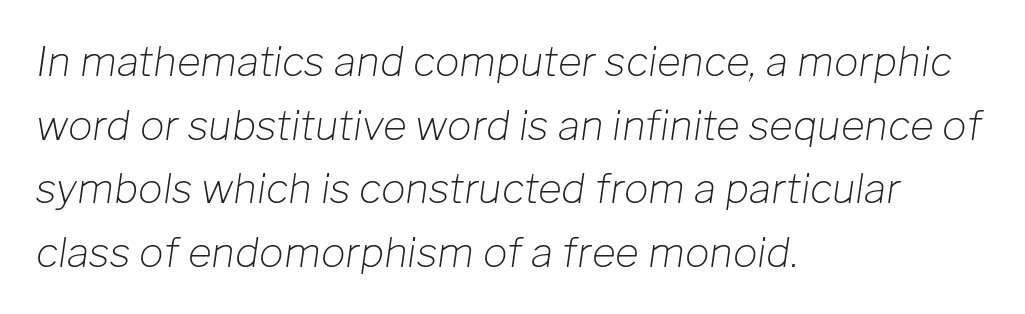
Q: Is the text bold? A: No.
Q: Is the text italic (slanted)? A: Yes, it leans right by about 8 degrees.
Q: Is the text underlined? A: No.
Q: How is the paragraph aligned? A: Left-aligned.
Q: Is the spacing between letters normal or unusually wide? A: Normal.
Q: Is the spacing between lines tight, normal or loose? A: Normal.
Q: Width (condensed, normal, or wide)? A: Normal.
Q: Stroke contrast? A: Low.
Q: x-height? A: Medium.
Q: Monospaced? A: No.
